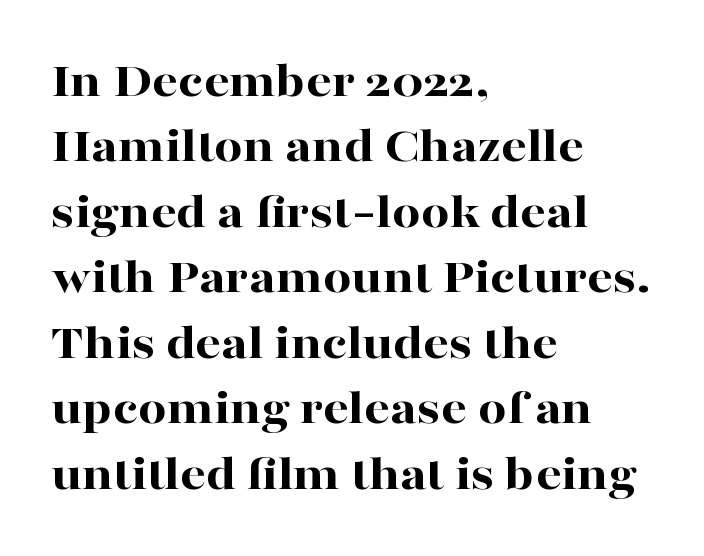
The image shows 50 px bold, wide serif type, upright; set left-aligned, normal line spacing (1.31x), normal letter spacing, not underlined; high stroke contrast and a medium x-height.
